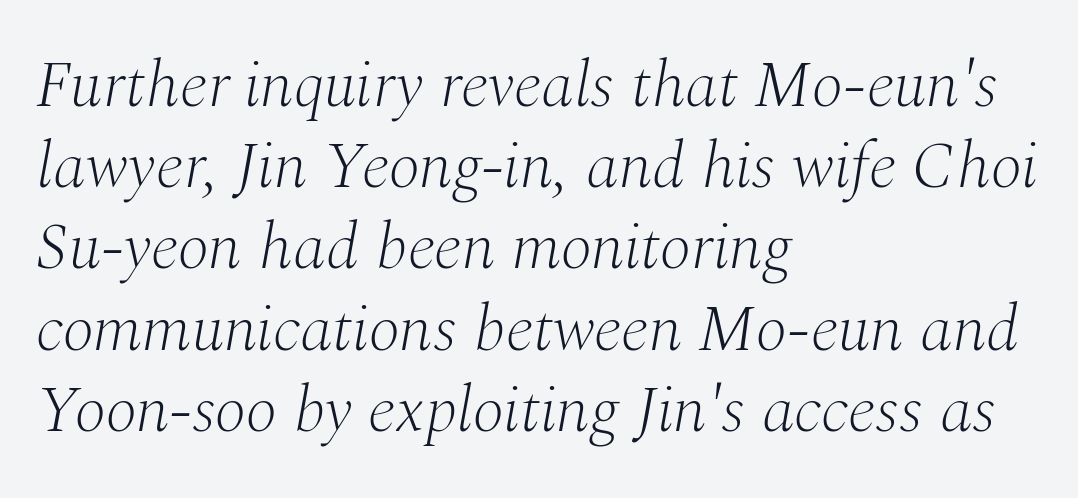
The image shows 66 px light serif type, italic (leaning right); set left-aligned, line spacing 1.23x, normal letter spacing, not underlined; medium stroke contrast and a medium x-height.
